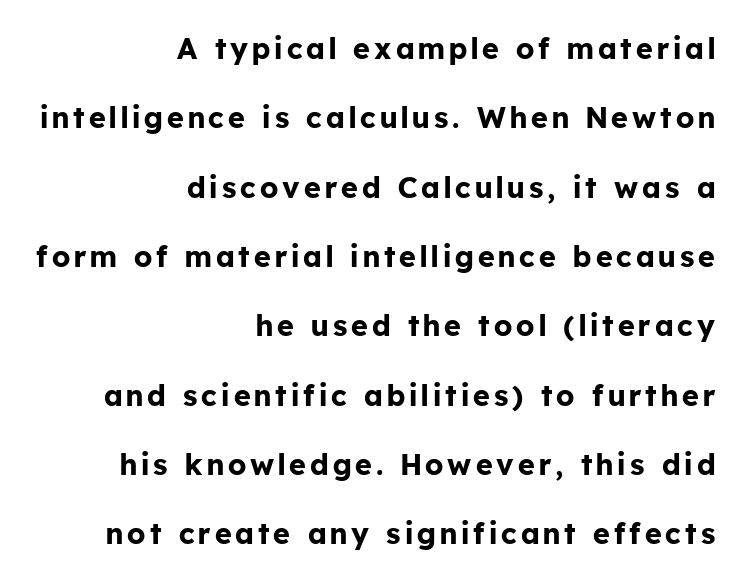
Q: Is the text bold? A: Yes.
Q: Is the text italic (slanted)? A: No, it is upright.
Q: Is the typeface a serif or a sans-serif typeface? A: Sans-serif.
Q: Is the text underlined? A: No.
Q: How is the paragraph aligned? A: Right-aligned.
Q: Is the spacing between lines tight, normal or loose? A: Loose.
Q: Width (condensed, normal, or wide)? A: Normal.
Q: Stroke contrast? A: Low.
Q: x-height? A: Medium.
Q: Monospaced? A: No.
